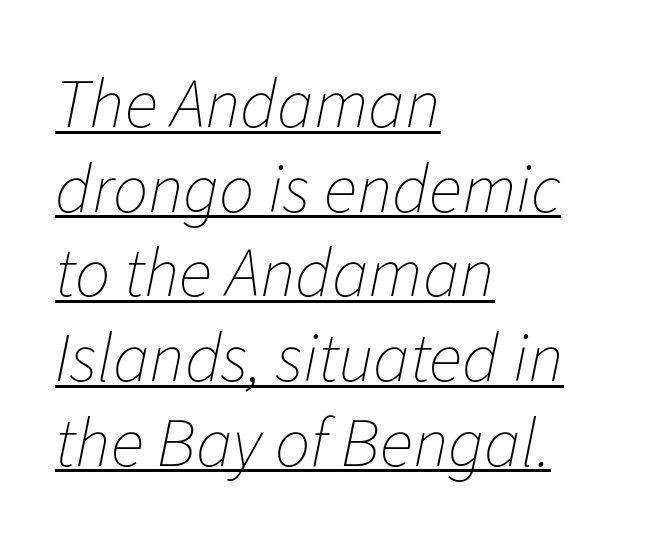
Posture: slanted. Is the block centered? No — it sits flush against the left margin. Caption: standard tracking, unaltered. You can see a thin bar hugging the bottom of the glyphs. The passage shown is typed in a proportional face where columns would drift.
